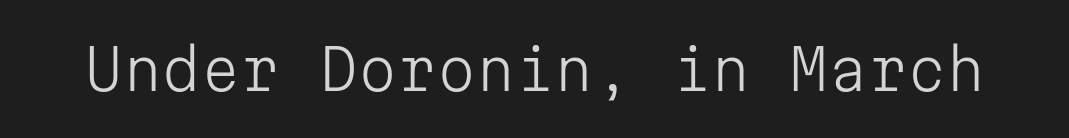
Q: Is the text bold? A: No.
Q: Is the text italic (slanted)? A: No, it is upright.
Q: Is the typeface a serif or a sans-serif typeface? A: Sans-serif.
Q: Is the text underlined? A: No.
Q: Is the spacing between letters normal or unusually wide? A: Normal.
Q: Width (condensed, normal, or wide)? A: Normal.
Q: Stroke contrast? A: Low.
Q: x-height? A: Medium.
Q: Monospaced? A: Yes.
